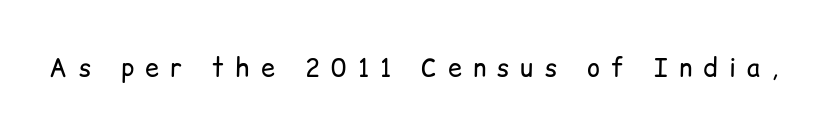
Q: Is the text bold? A: No.
Q: Is the text italic (slanted)? A: No, it is upright.
Q: Is the text underlined? A: No.
Q: Is the spacing between letters normal or unusually wide? A: Unusually wide.
